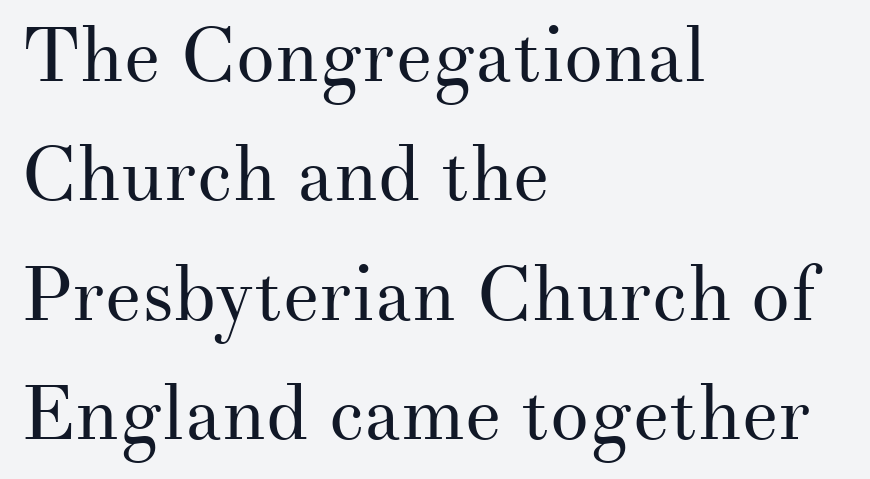
The type family on display is of the serif kind. Which margin do the lines hug? The left one — the right edge is uneven. The typeface has the unassuming heft of standard copy or less. Posture: vertical. The words here are not underlined. Each word holds together tightly as a unit, with standard inter-letter gaps.
